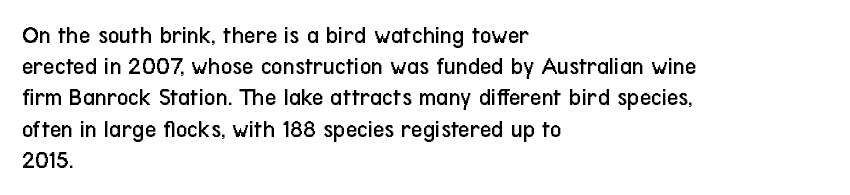
Q: Is the text bold? A: No.
Q: Is the text italic (slanted)? A: No, it is upright.
Q: Is the text underlined? A: No.
Q: How is the paragraph aligned? A: Left-aligned.
Q: Is the spacing between letters normal or unusually wide? A: Normal.
Q: Is the spacing between lines tight, normal or loose? A: Normal.
